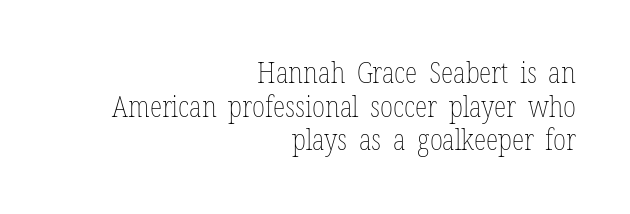
No heavy texture on the line: the type isn't bold. Horizontal alignment here is rightward, an uncommon choice for prose. The string is rendered with underlining switched off. Is this a fixed-width face? No — the glyphs have proportional, varying widths. What stands out about the letter spacing? Nothing — it is the standard amount.
